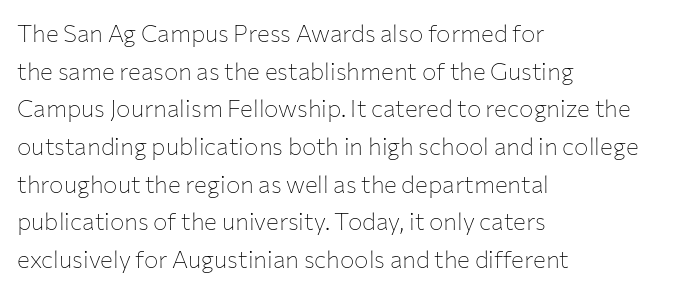
The image shows 24 px text type, upright; set left-aligned, normal line spacing (1.57x), normal letter spacing, not underlined.
